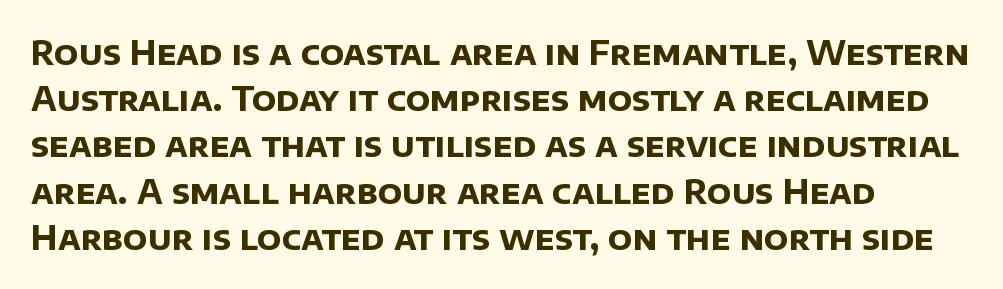
The image shows 33 px bold sans-serif type; set left-aligned, normal line spacing (1.4x), normal letter spacing, not underlined; low stroke contrast and a large x-height.
